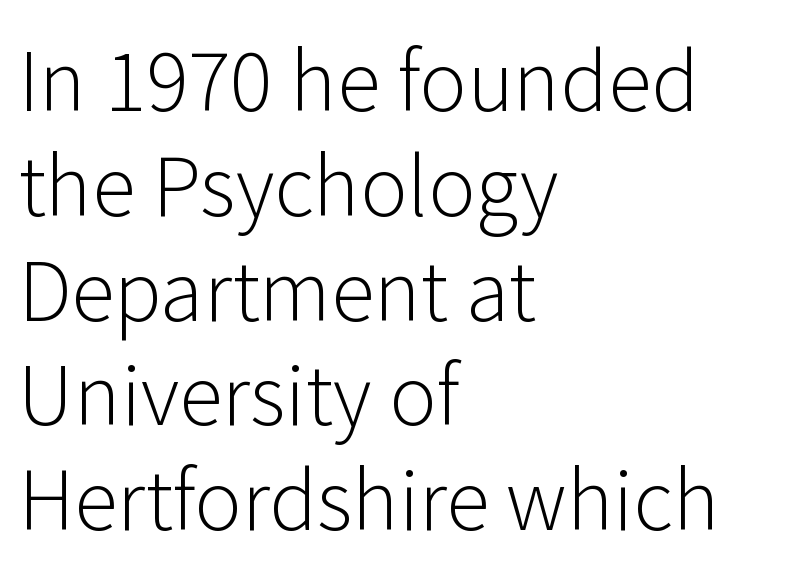
Caption: standard tracking, unaltered. The zone under the glyphs is completely vacant. Baseline-to-baseline distance is the conventional proportion of letter height. Is the type heavy? It reads as light-to-regular instead. The face used here is proportionally spaced, like ordinary book or web type.
